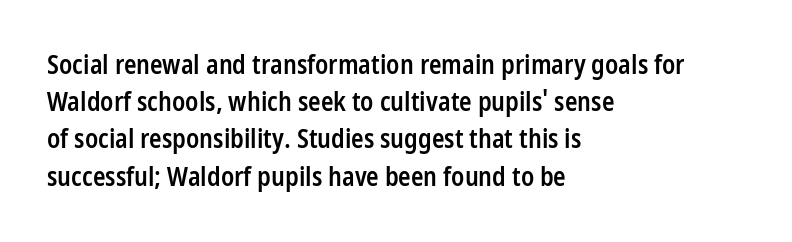
The strokes are fattened partway — semibold, not bold. The rendering uses a moderate line-height, typical for paragraphs. This sample uses plain, unmodified letter spacing. Any mark beneath the type? The region is blank.
